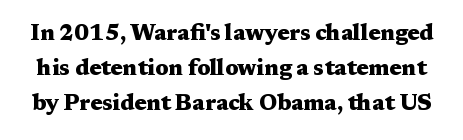
Students, observe: this is what conventionally led text looks like. Check under the words: just untouched page. Is the letter spacing exaggerated? No — it looks like the ordinary default. Posture: vertical. These words are printed bold, with thick strokes throughout.
